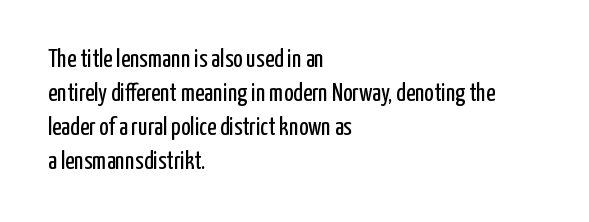
A normal amount of white space separates one row of letters from the next. Honestly, the letter spacing is just normal — you wouldn't notice it. The font's upright variant was chosen for this text. Is this a heavy cut? Hardly; it is regular or lighter. Caption: multi-line text, flush left, ragged right.
